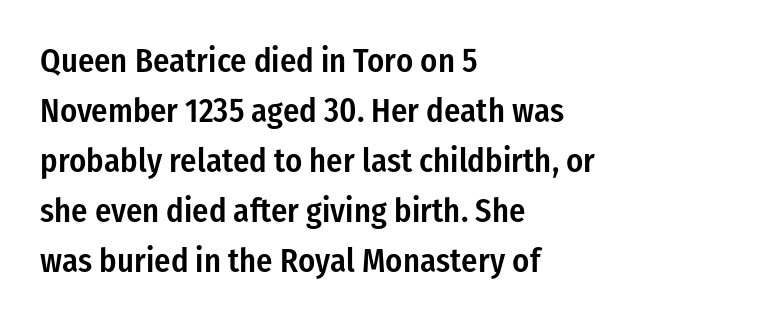
The image shows 34 px semibold, condensed sans-serif type, upright; set left-aligned, normal line spacing (1.47x), normal letter spacing, not underlined; low stroke contrast and a medium x-height.
